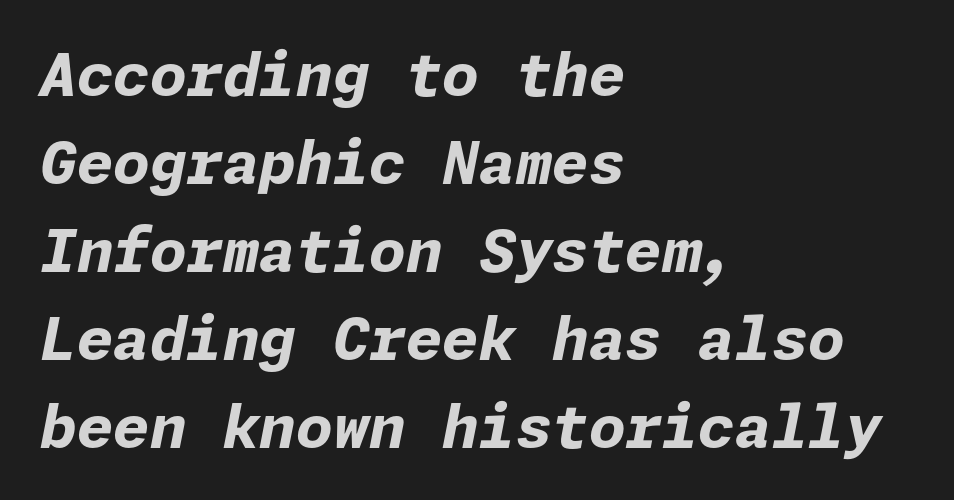
The image shows 59 px bold type, italic (leaning right); set left-aligned, normal line spacing (1.49x), normal letter spacing, not underlined; low stroke contrast and a medium x-height.
